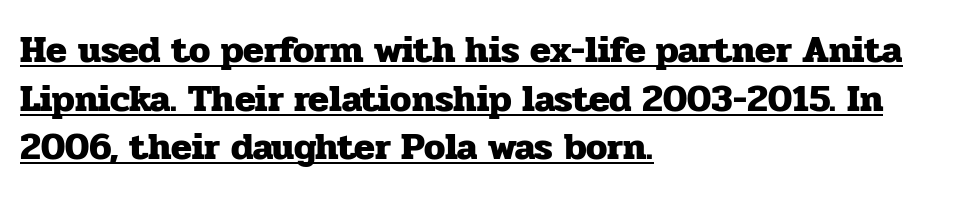
Q: Is the text bold? A: Yes.
Q: Is the text italic (slanted)? A: No, it is upright.
Q: Is the typeface a serif or a sans-serif typeface? A: Serif.
Q: Is the text underlined? A: Yes.
Q: How is the paragraph aligned? A: Left-aligned.
Q: Is the spacing between letters normal or unusually wide? A: Normal.
Q: Is the spacing between lines tight, normal or loose? A: Normal.
Q: Width (condensed, normal, or wide)? A: Normal.
Q: Stroke contrast? A: Low.
Q: x-height? A: Medium.
Q: Monospaced? A: No.
